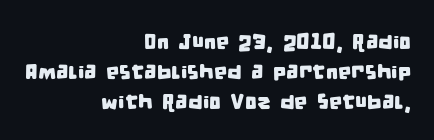
{"underline": "no", "align": "right", "line_spacing": "normal", "line_spacing_ratio": 1.44, "letter_spacing": "normal", "letter_spacing_em": 0.0, "glyph_px": 21}
